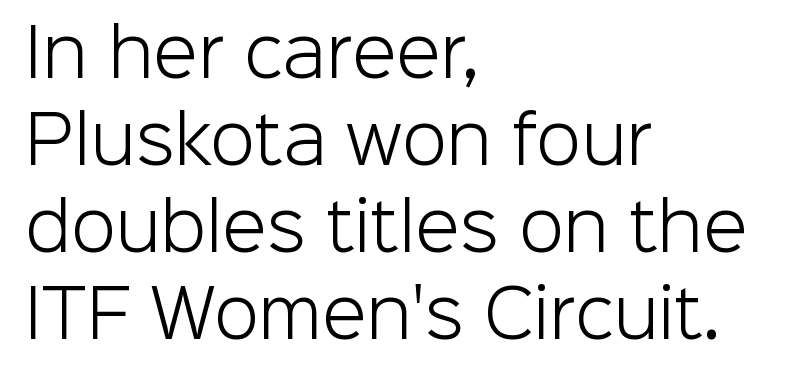
Q: Is the text bold? A: No.
Q: Is the text italic (slanted)? A: No, it is upright.
Q: Is the typeface a serif or a sans-serif typeface? A: Sans-serif.
Q: Is the text underlined? A: No.
Q: How is the paragraph aligned? A: Left-aligned.
Q: Is the spacing between letters normal or unusually wide? A: Normal.
Q: Is the spacing between lines tight, normal or loose? A: Normal.
Q: Width (condensed, normal, or wide)? A: Normal.
Q: Stroke contrast? A: Low.
Q: x-height? A: Medium.
Q: Monospaced? A: No.
